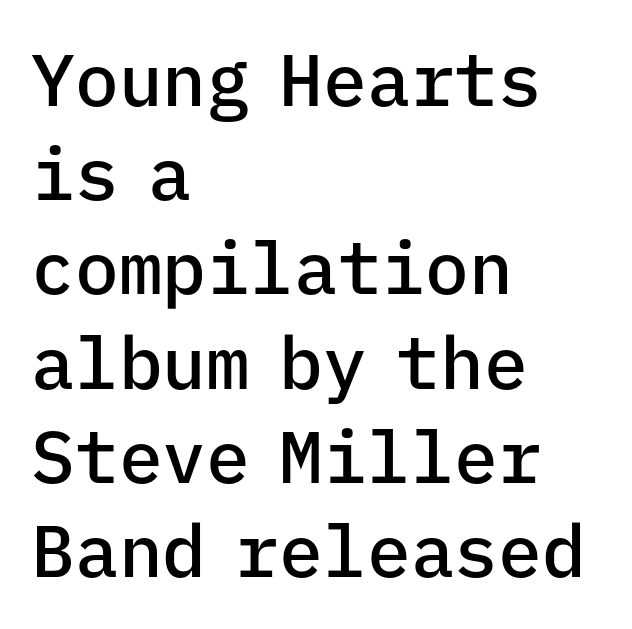
{"serif": "no", "italic": "no", "bold": "semi", "weight": "semibold", "width": "normal", "stroke_contrast": "low", "x_height": "medium", "monospaced": "yes", "underline": "no", "align": "left", "line_spacing": "normal", "line_spacing_ratio": 1.29, "letter_spacing": "normal", "letter_spacing_em": 0.0, "glyph_px": 73}
